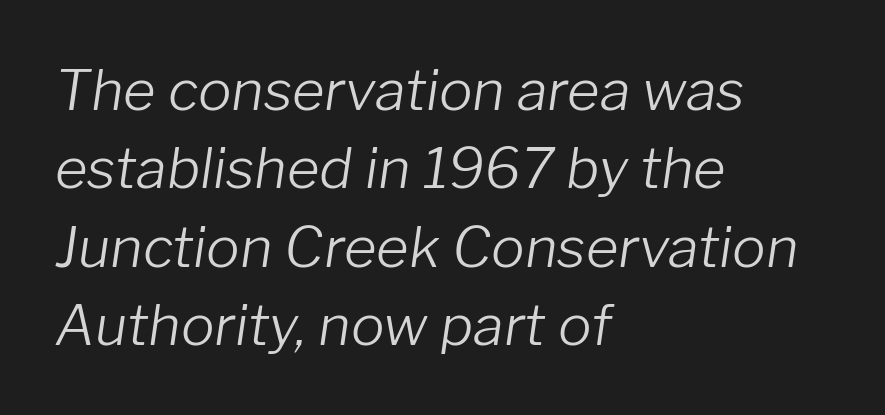
Style check: oblique. Note the varied advance widths — an 'i' is clearly narrower than an 'm'. Notice how descenders clear the ascenders below comfortably — that's standard leading. Caption: face not bold, strokes unweighted.
